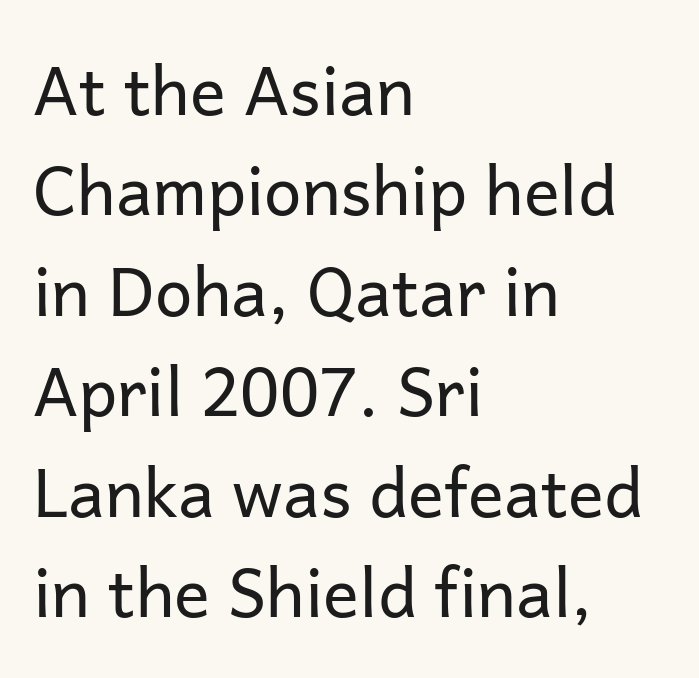
{"serif": "no", "italic": "no", "bold": "no", "weight": "regular", "width": "normal", "stroke_contrast": "low", "x_height": "medium", "monospaced": "no", "underline": "no", "align": "left", "line_spacing": "normal", "line_spacing_ratio": 1.5, "letter_spacing": "normal", "letter_spacing_em": 0.0, "glyph_px": 67}
